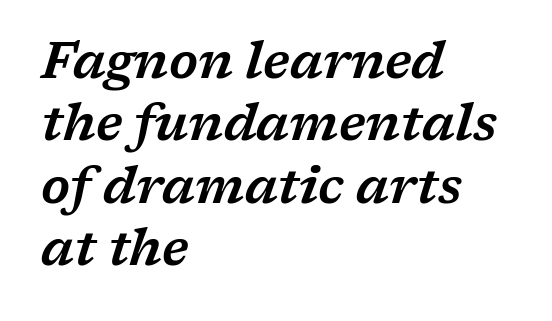
{"serif": "yes", "italic": "yes", "lean": "right", "slant_degrees": 17, "width": "wide", "stroke_contrast": "low", "x_height": "medium", "monospaced": "no", "underline": "no", "align": "left", "line_spacing": "normal", "line_spacing_ratio": 1.25, "letter_spacing": "normal", "letter_spacing_em": 0.0, "glyph_px": 50}
